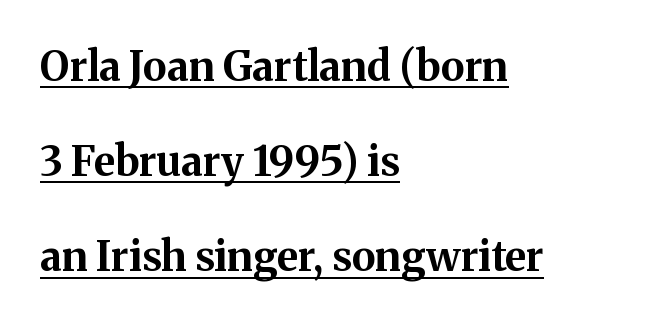
The image shows 41 px bold serif type, upright; set left-aligned, loose line spacing (2.32x), normal letter spacing, underlined; medium stroke contrast and a medium x-height.
